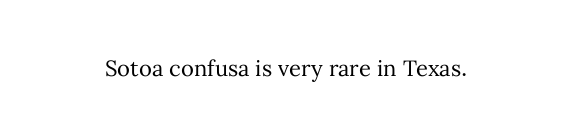
The space directly below the letters is spotless. Quick note: not italic, upright. The line texture is even and compact thanks to regular tracking. These glyphs show unthickened strokes, regular width or finer.
